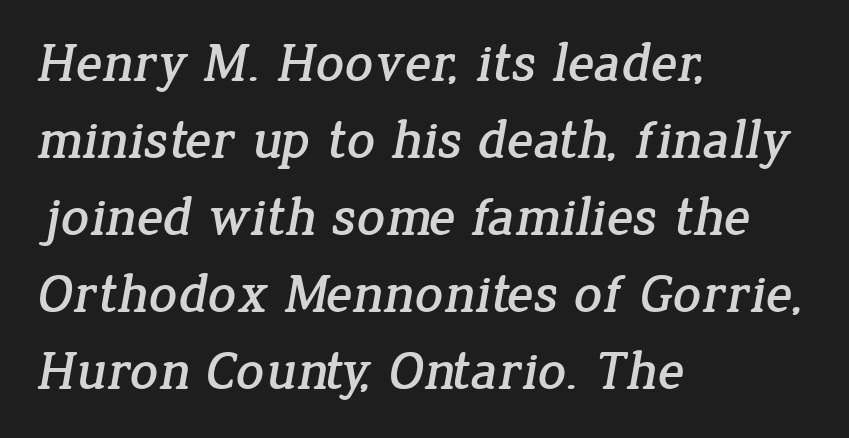
This rendering features lettering with no underline. The letters carry serifs — small finishing strokes at the ends of their stems. Notice how the passage keeps a crisp vertical edge on the left only. Look at the tracking — it's just the regular setting, nothing added.
